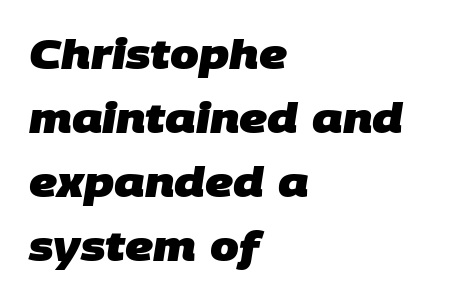
Q: Is the text bold? A: Yes.
Q: Is the typeface a serif or a sans-serif typeface? A: Sans-serif.
Q: Is the text underlined? A: No.
Q: How is the paragraph aligned? A: Left-aligned.
Q: Is the spacing between letters normal or unusually wide? A: Normal.
Q: Is the spacing between lines tight, normal or loose? A: Normal.
Q: Width (condensed, normal, or wide)? A: Normal.
Q: Stroke contrast? A: Low.
Q: x-height? A: Large.
Q: Monospaced? A: No.
